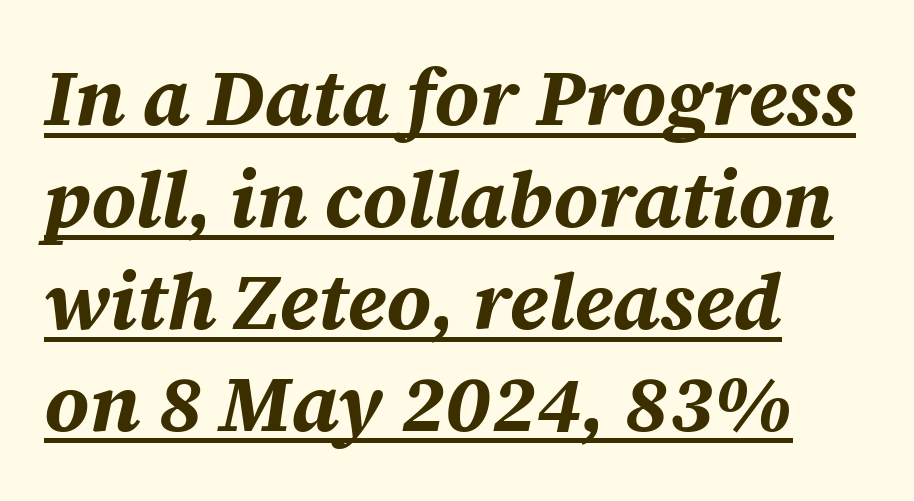
The image shows 79 px bold type, italic (leaning right); set left-aligned, normal line spacing (1.29x), normal letter spacing, underlined; medium stroke contrast and a large x-height.
